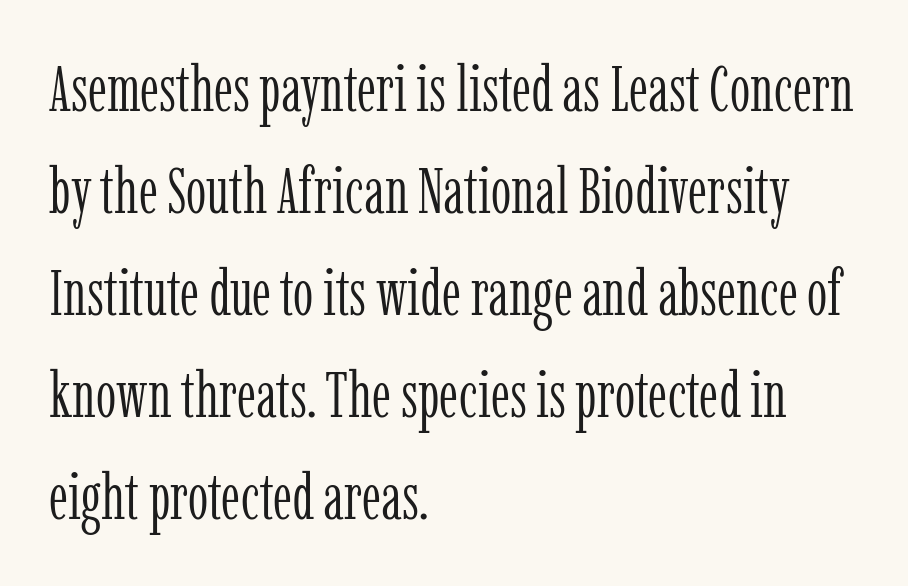
Q: Is the text bold? A: No.
Q: Is the text italic (slanted)? A: No, it is upright.
Q: Is the typeface a serif or a sans-serif typeface? A: Serif.
Q: Is the text underlined? A: No.
Q: How is the paragraph aligned? A: Left-aligned.
Q: Is the spacing between letters normal or unusually wide? A: Normal.
Q: Is the spacing between lines tight, normal or loose? A: Normal.
Q: Width (condensed, normal, or wide)? A: Condensed.
Q: Stroke contrast? A: Low.
Q: x-height? A: Medium.
Q: Monospaced? A: No.
